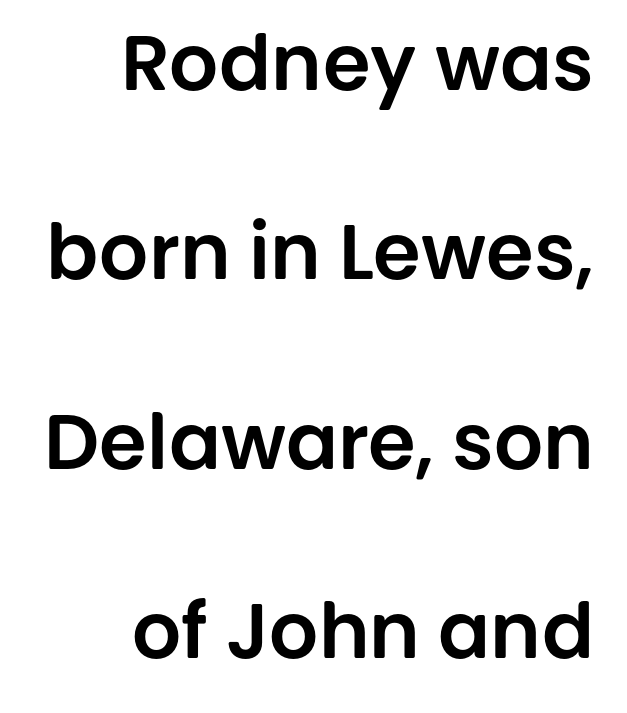
The line-height multiplier appears high, well above default. Descenders hang freely into open space. Unlike a traditional serif, this face leaves its strokes unadorned. Do the characters align in a grid? No, the font is proportional. Visually the block forms a straight wall on the right and a jagged coastline on the left.
